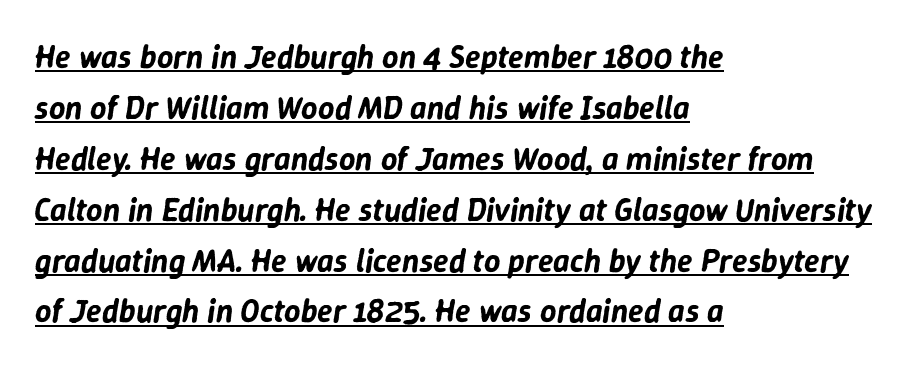
Like a heading marked for emphasis, these lines bear an underscore. When letters slant like this, we call the style italic. Compared with typical body copy, the letter spacing here is the same. If you drew a ruler down the left edge, every line would touch it. Regular leading.
